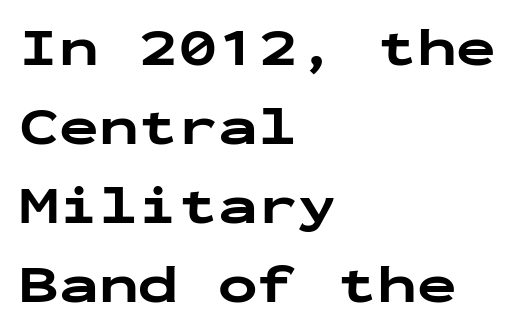
The ragged edge is on the right, which tells us the setting is flush left. Its strokes are broad and dark, the hallmark of bold type. Every character sits straight up, as roman type does. The passage shown is not underscored anywhere.
